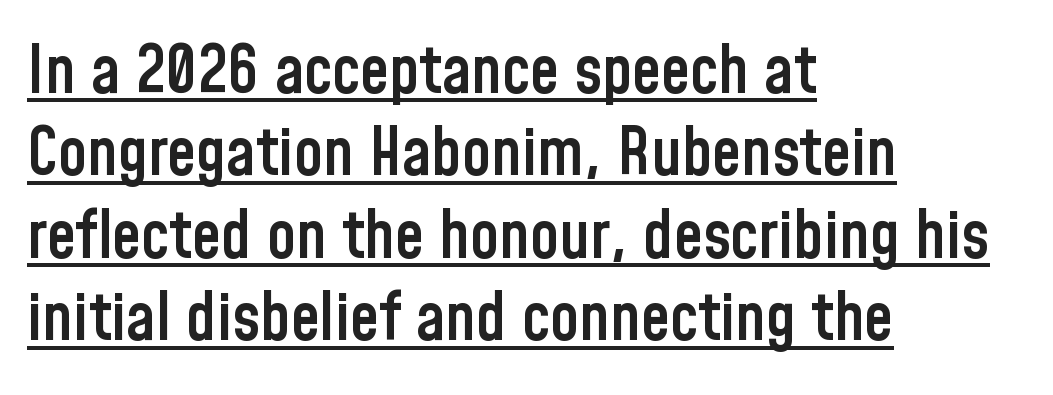
{"serif": "no", "italic": "no", "bold": "semi", "weight": "semibold", "width": "condensed", "stroke_contrast": "low", "x_height": "medium", "monospaced": "no", "underline": "yes", "align": "left", "line_spacing": "normal", "line_spacing_ratio": 1.25, "letter_spacing": "normal", "letter_spacing_em": 0.0, "glyph_px": 66}
